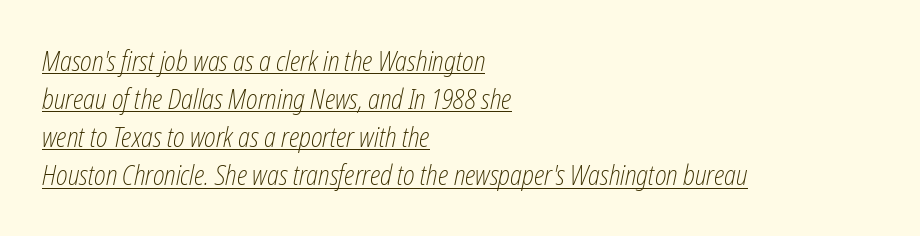
Q: Is the text bold? A: No.
Q: Is the text italic (slanted)? A: Yes, it leans right by about 12 degrees.
Q: Is the text underlined? A: Yes.
Q: How is the paragraph aligned? A: Left-aligned.
Q: Is the spacing between letters normal or unusually wide? A: Normal.
Q: Is the spacing between lines tight, normal or loose? A: Normal.
